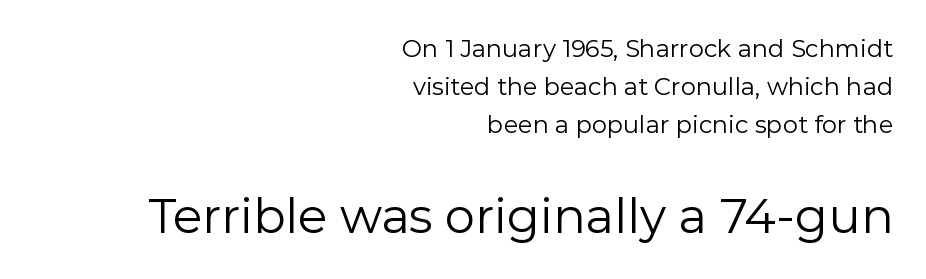
{"serif": "no", "italic": "no", "bold": "no", "weight": "regular", "width": "normal", "stroke_contrast": "low", "x_height": "medium", "monospaced": "no", "underline": "no", "align": "right", "line_spacing": "normal", "line_spacing_ratio": 1.59, "letter_spacing": "normal", "letter_spacing_em": 0.0, "larger_block": "second", "size_ratio": 2.0, "glyph_px": 48}
